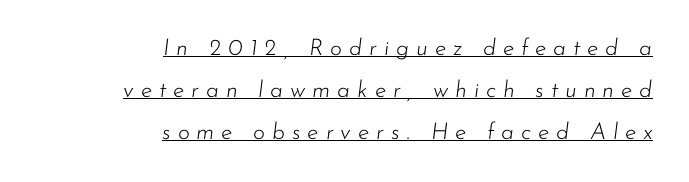
The image shows 23 px text type, italic (leaning right); set right-aligned, line spacing 1.82x, unusually wide letter spacing (+0.3 em), underlined.
